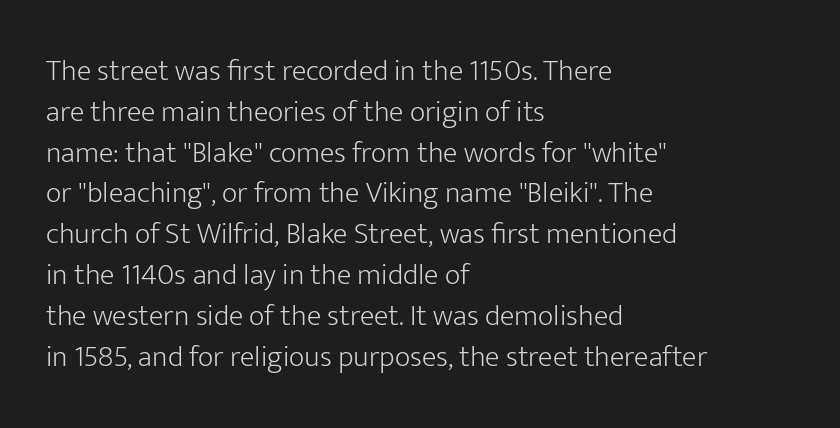
The baseline area is clear. Quick note: interline space is typical. This is roman type, the default non-slanted kind. The lines in this sample share a left origin and differ only in where they stop. Each letter keeps its own natural width here, so spacing adapts to shape.
